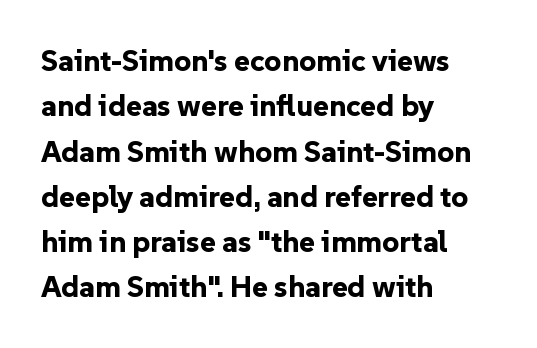
Q: Is the text bold? A: Yes.
Q: Is the text italic (slanted)? A: No, it is upright.
Q: Is the typeface a serif or a sans-serif typeface? A: Sans-serif.
Q: Is the text underlined? A: No.
Q: How is the paragraph aligned? A: Left-aligned.
Q: Is the spacing between letters normal or unusually wide? A: Normal.
Q: Is the spacing between lines tight, normal or loose? A: Normal.
Q: Width (condensed, normal, or wide)? A: Normal.
Q: Stroke contrast? A: Low.
Q: x-height? A: Medium.
Q: Monospaced? A: No.
